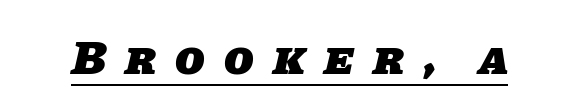
{"bold": "yes", "weight": "heavy", "width": "normal", "stroke_contrast": "low", "x_height": "large", "monospaced": "no", "underline": "yes", "letter_spacing": "wide", "letter_spacing_em": 0.4, "glyph_px": 48}
